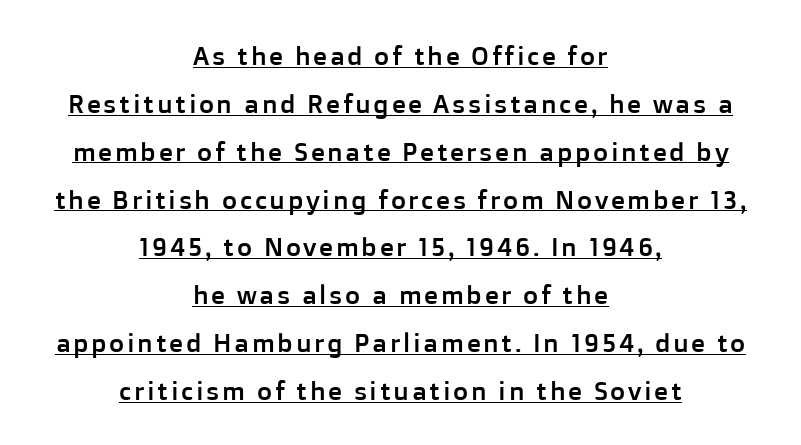
The image shows 26 px text type, upright; set centered, line spacing 1.84x, underlined.
